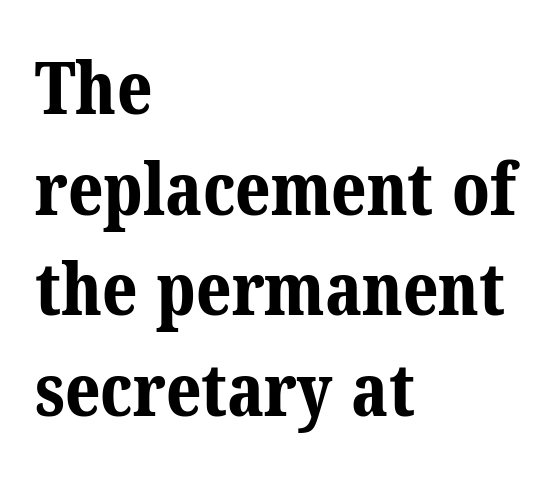
Q: Is the text bold? A: Yes.
Q: Is the typeface a serif or a sans-serif typeface? A: Serif.
Q: Is the text underlined? A: No.
Q: How is the paragraph aligned? A: Left-aligned.
Q: Is the spacing between letters normal or unusually wide? A: Normal.
Q: Is the spacing between lines tight, normal or loose? A: Normal.
Q: Width (condensed, normal, or wide)? A: Normal.
Q: Stroke contrast? A: Medium.
Q: x-height? A: Medium.
Q: Monospaced? A: No.
